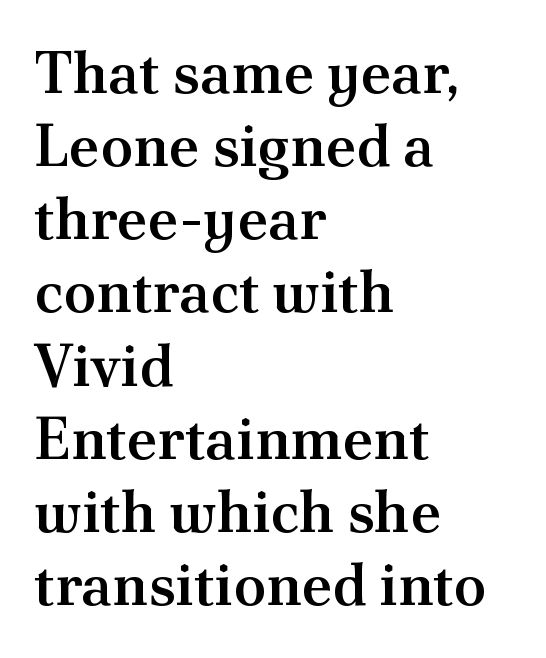
The image shows 59 px semibold serif type, upright; set left-aligned, line spacing 1.24x, normal letter spacing, not underlined; medium stroke contrast and a small x-height.
